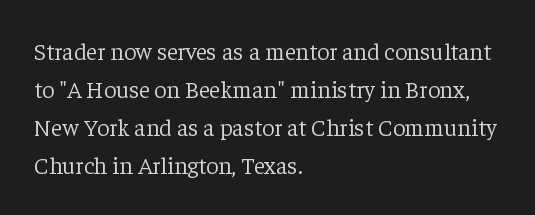
{"italic": "no", "bold": "no", "underline": "no", "align": "left", "line_spacing": "normal", "line_spacing_ratio": 1.59, "letter_spacing": "normal", "letter_spacing_em": 0.0, "glyph_px": 24}
